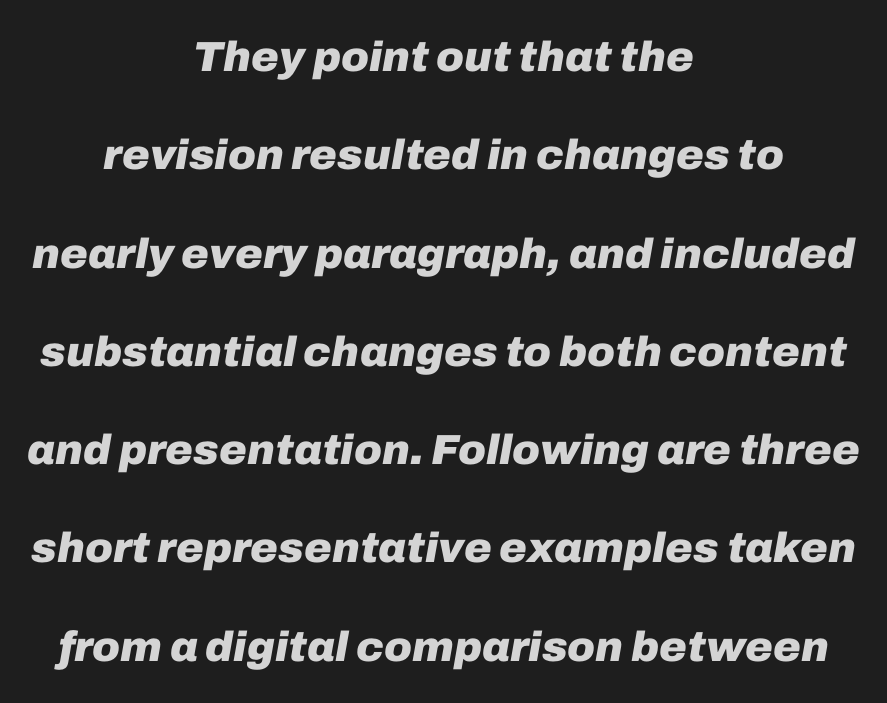
Q: Is the text bold? A: Yes.
Q: Is the text italic (slanted)? A: Yes, it leans right by about 10 degrees.
Q: Is the text underlined? A: No.
Q: How is the paragraph aligned? A: Centered.
Q: Is the spacing between letters normal or unusually wide? A: Normal.
Q: Is the spacing between lines tight, normal or loose? A: Loose.
Q: Width (condensed, normal, or wide)? A: Normal.
Q: Stroke contrast? A: Low.
Q: x-height? A: Medium.
Q: Monospaced? A: No.
